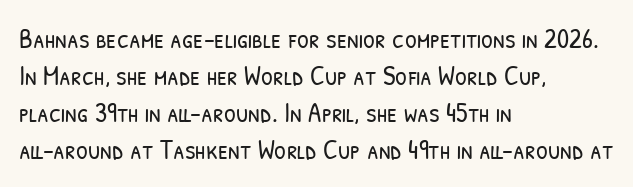
Q: Is the text bold? A: No.
Q: Is the text underlined? A: No.
Q: How is the paragraph aligned? A: Left-aligned.
Q: Is the spacing between letters normal or unusually wide? A: Normal.
Q: Is the spacing between lines tight, normal or loose? A: Normal.
